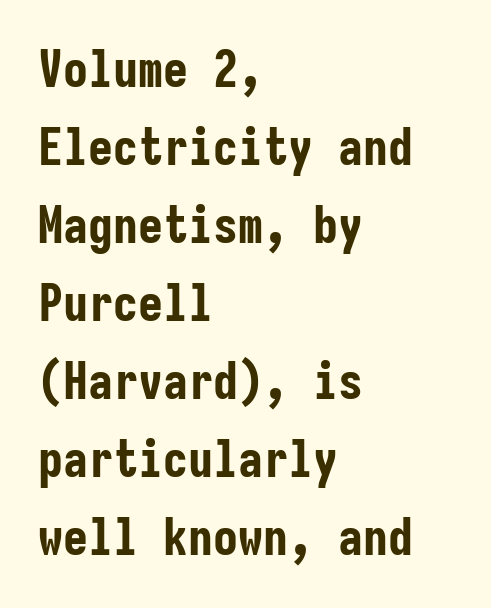
{"serif": "no", "italic": "no", "bold": "yes", "weight": "bold", "width": "condensed", "stroke_contrast": "low", "x_height": "medium", "monospaced": "yes", "underline": "no", "align": "left", "line_spacing": "normal", "line_spacing_ratio": 1.56, "letter_spacing": "normal", "letter_spacing_em": 0.0, "glyph_px": 50}
